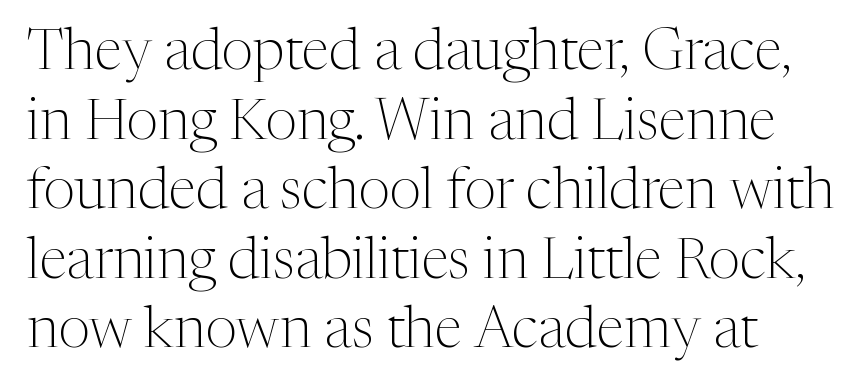
Q: Is the text bold? A: No.
Q: Is the text italic (slanted)? A: No, it is upright.
Q: Is the typeface a serif or a sans-serif typeface? A: Serif.
Q: Is the text underlined? A: No.
Q: Is the spacing between letters normal or unusually wide? A: Normal.
Q: Width (condensed, normal, or wide)? A: Normal.
Q: Stroke contrast? A: Medium.
Q: x-height? A: Medium.
Q: Monospaced? A: No.
